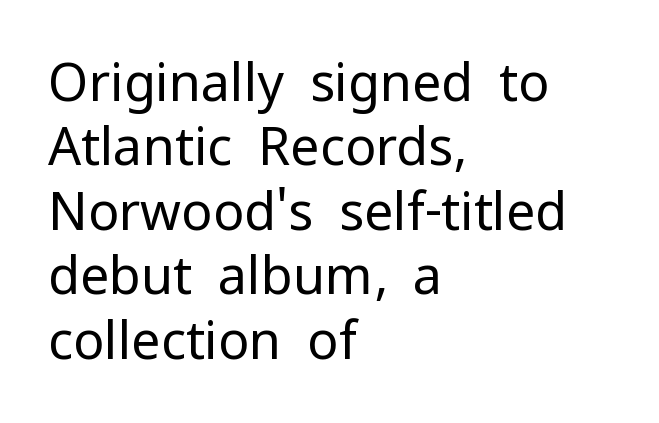
Q: Is the text bold? A: No.
Q: Is the text italic (slanted)? A: No, it is upright.
Q: Is the typeface a serif or a sans-serif typeface? A: Sans-serif.
Q: Is the text underlined? A: No.
Q: How is the paragraph aligned? A: Left-aligned.
Q: Is the spacing between letters normal or unusually wide? A: Normal.
Q: Width (condensed, normal, or wide)? A: Normal.
Q: Stroke contrast? A: Low.
Q: x-height? A: Medium.
Q: Monospaced? A: No.
